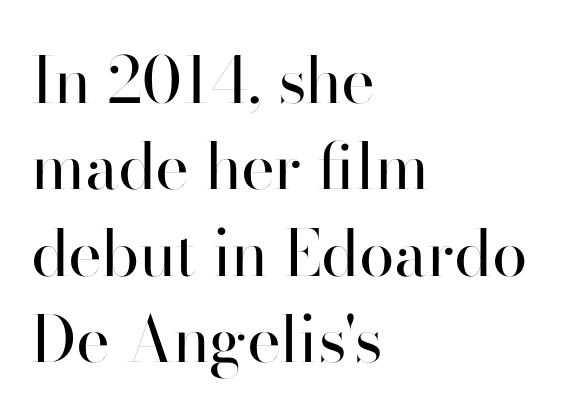
{"serif": "no", "italic": "no", "bold": "no", "weight": "regular", "width": "normal", "stroke_contrast": "high", "x_height": "small", "monospaced": "no", "underline": "no", "align": "left", "line_spacing": "normal", "line_spacing_ratio": 1.35, "letter_spacing": "normal", "letter_spacing_em": 0.0, "glyph_px": 64}
